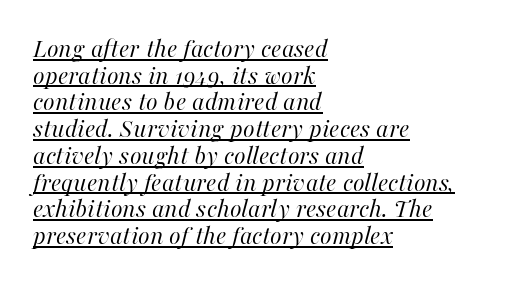
The letterforms sit at book weight or below. Italic: yes, the glyphs are oblique. Short and long lines alike share a common starting point at left. You can see a thin bar hugging the bottom of the glyphs. Characters follow at the spacing the type designer built in. Each new line begins almost immediately beneath the previous one.
